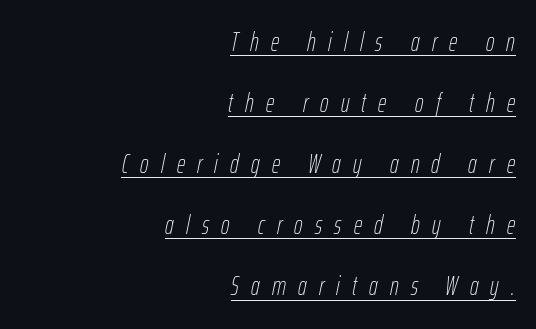
This is underlined copy, the kind a proofreader might mark for attention. Line endings align vertically; line beginnings do not. The characters are drawn with everyday or finer stroke widths. Inter-character spacing is expanded well beyond the font's built-in metrics. Yep, that's italic — everything's leaning. What's the leading like? Stretched, with rows far apart.
